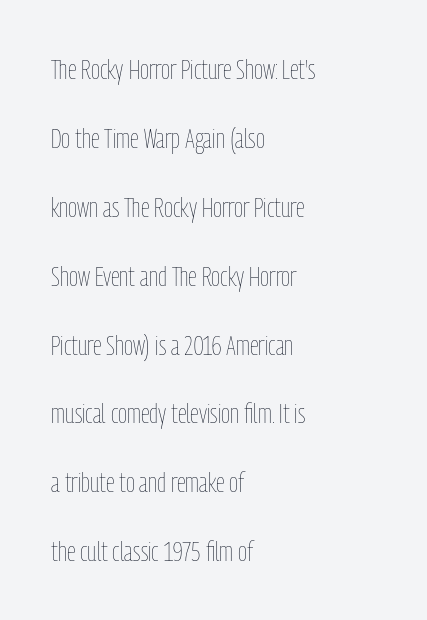
{"italic": "no", "bold": "no", "weight": "thin", "width": "condensed", "stroke_contrast": "low", "x_height": "medium", "monospaced": "no", "underline": "no", "align": "left", "line_spacing": "loose", "line_spacing_ratio": 2.46, "letter_spacing": "normal", "letter_spacing_em": 0.0, "glyph_px": 28}
